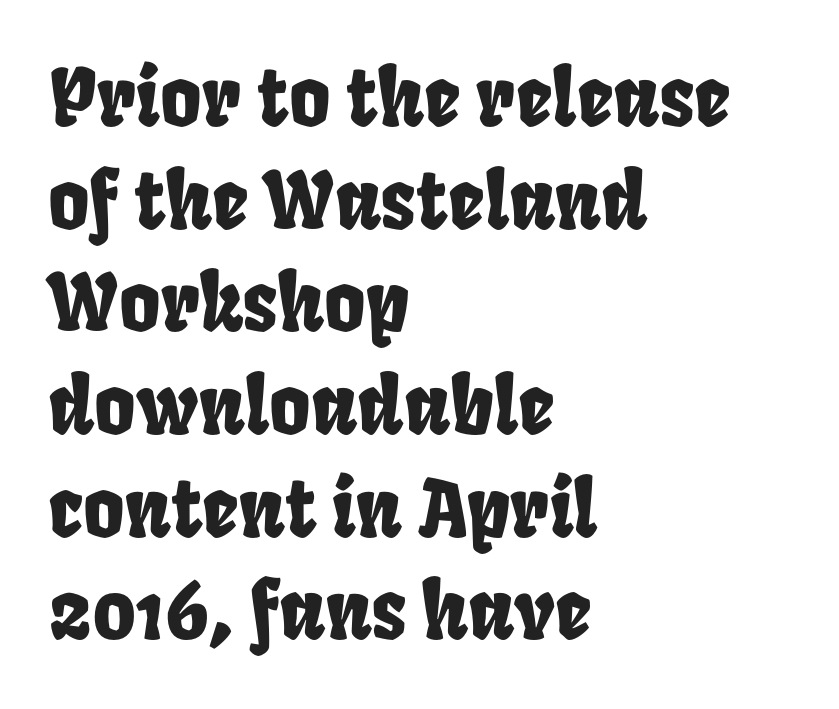
Q: Is the text underlined? A: No.
Q: How is the paragraph aligned? A: Left-aligned.
Q: Is the spacing between letters normal or unusually wide? A: Normal.
Q: Is the spacing between lines tight, normal or loose? A: Normal.
Q: Width (condensed, normal, or wide)? A: Condensed.
Q: Stroke contrast? A: Low.
Q: x-height? A: Large.
Q: Monospaced? A: No.
